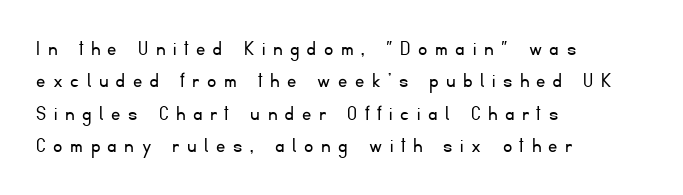
{"italic": "no", "bold": "no", "underline": "no", "align": "left", "line_spacing": "normal", "line_spacing_ratio": 1.41, "letter_spacing": "wide", "letter_spacing_em": 0.33, "glyph_px": 23}
